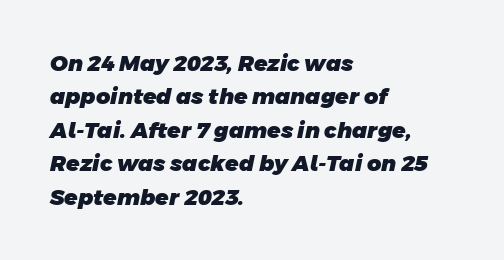
Caption: multi-line text, flush left, ragged right. A clean baseline with only descenders dipping below it. Inter-character spacing is left at the font's built-in metrics. Set as a true bold cut, around the 700 mark. The designer left line spacing at the default.
